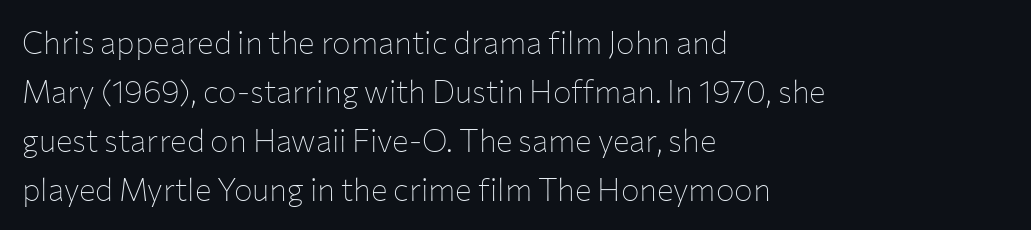
Q: Is the text bold? A: No.
Q: Is the text italic (slanted)? A: No, it is upright.
Q: Is the typeface a serif or a sans-serif typeface? A: Sans-serif.
Q: Is the text underlined? A: No.
Q: How is the paragraph aligned? A: Left-aligned.
Q: Is the spacing between letters normal or unusually wide? A: Normal.
Q: Is the spacing between lines tight, normal or loose? A: Normal.
Q: Width (condensed, normal, or wide)? A: Normal.
Q: Stroke contrast? A: Low.
Q: x-height? A: Medium.
Q: Monospaced? A: No.
